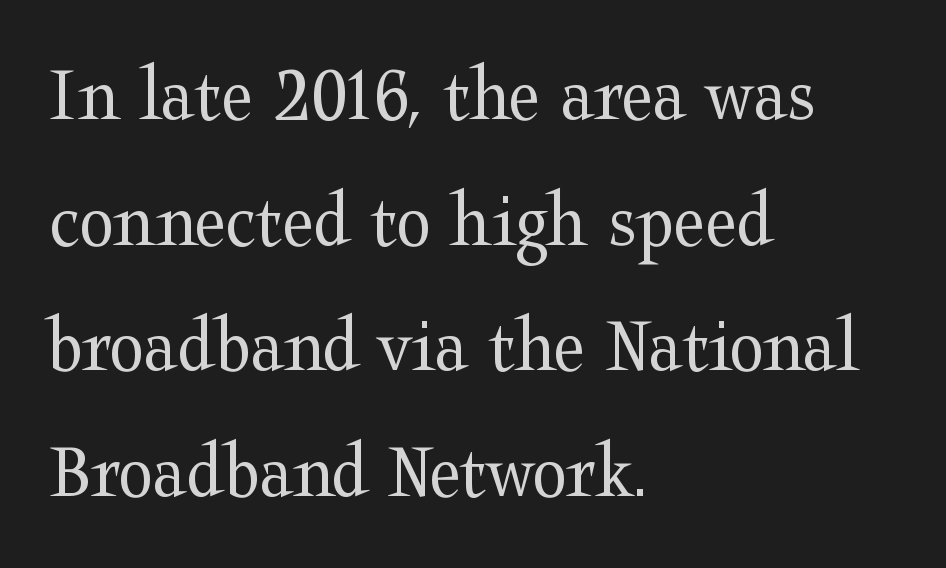
Q: Is the text bold? A: No.
Q: Is the text italic (slanted)? A: No, it is upright.
Q: Is the typeface a serif or a sans-serif typeface? A: Serif.
Q: Is the text underlined? A: No.
Q: How is the paragraph aligned? A: Left-aligned.
Q: Is the spacing between letters normal or unusually wide? A: Normal.
Q: Is the spacing between lines tight, normal or loose? A: Normal.
Q: Width (condensed, normal, or wide)? A: Wide.
Q: Stroke contrast? A: Medium.
Q: x-height? A: Medium.
Q: Monospaced? A: No.
